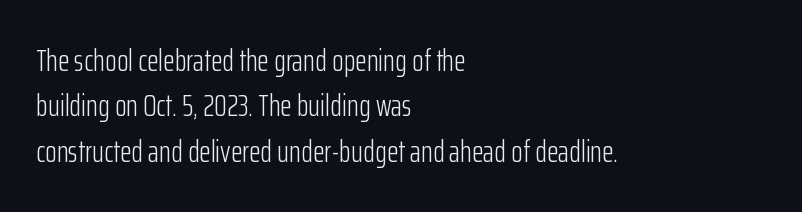
Does the copy run flush right? No — it runs flush left. A typesetter would call this proportional, since set widths differ per character. This rendering employs a face without finishing strokes, i.e., a sans-serif. The specimen omits any rule beneath the text block's lines.
